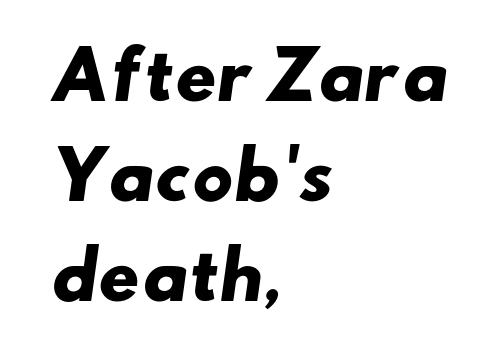
Q: Is the text bold? A: Yes.
Q: Is the typeface a serif or a sans-serif typeface? A: Sans-serif.
Q: Is the text underlined? A: No.
Q: How is the paragraph aligned? A: Left-aligned.
Q: Is the spacing between letters normal or unusually wide? A: Normal.
Q: Is the spacing between lines tight, normal or loose? A: Normal.
Q: Width (condensed, normal, or wide)? A: Wide.
Q: Stroke contrast? A: Low.
Q: x-height? A: Small.
Q: Monospaced? A: No.
